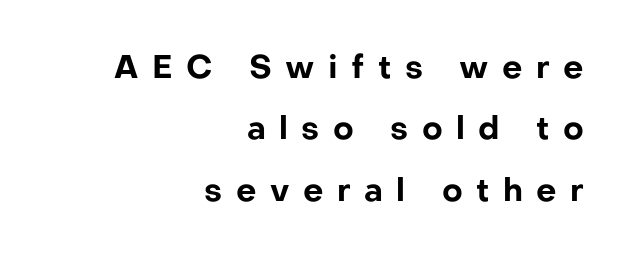
Are there feet on the stems? There aren't — it's a sans. As a designer I'd log this as weight 700, bold. The face used here is proportionally spaced, like ordinary book or web type. The gap between lines stays unmarked. Characters remain perfectly vertical along every line. These lines stack with their right ends in a neat column.
